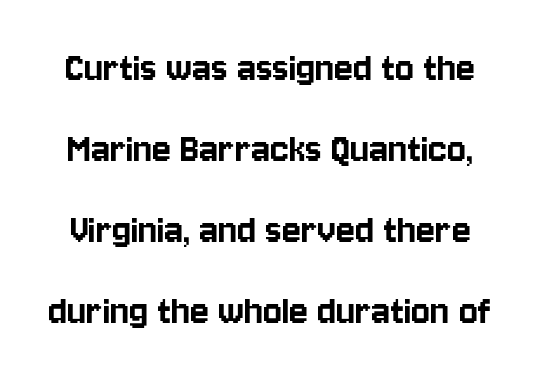
Q: Is the text italic (slanted)? A: No, it is upright.
Q: Is the typeface a serif or a sans-serif typeface? A: Sans-serif.
Q: Is the text underlined? A: No.
Q: Is the spacing between letters normal or unusually wide? A: Normal.
Q: Width (condensed, normal, or wide)? A: Condensed.
Q: Stroke contrast? A: Low.
Q: x-height? A: Large.
Q: Monospaced? A: No.
